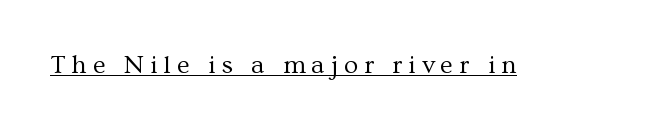
The image shows 26 px text type, upright; set unusually wide letter spacing (+0.23 em), underlined.
